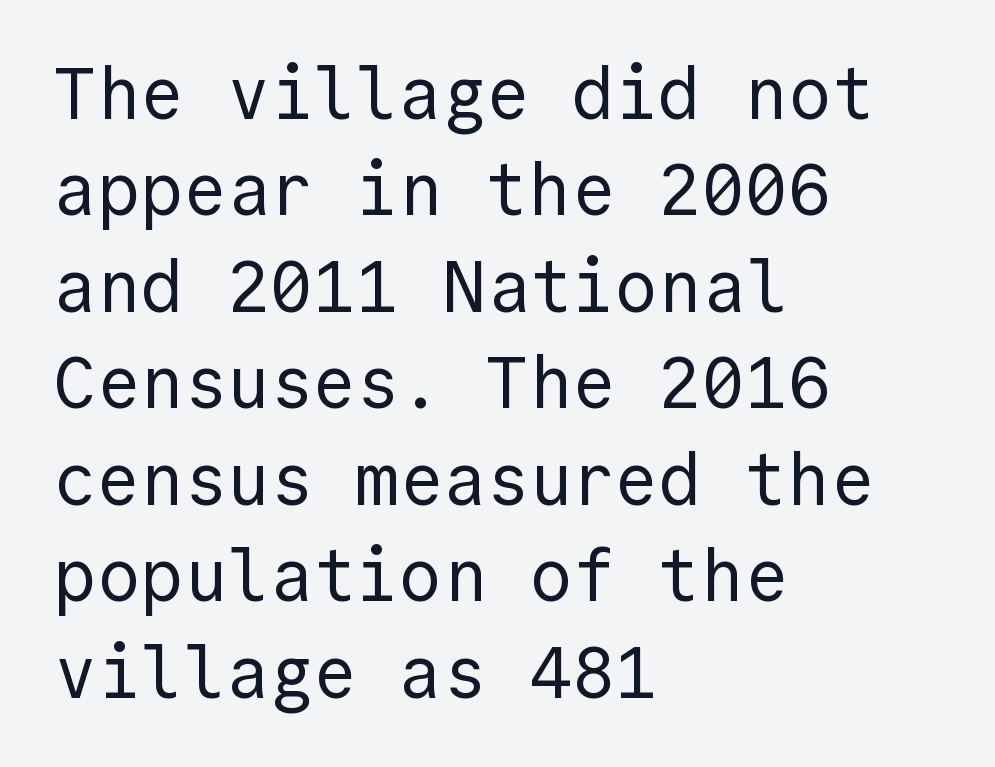
The image shows 72 px regular-weight sans-serif type, upright, monospaced; set left-aligned, normal line spacing (1.34x), normal letter spacing, not underlined; a medium x-height.
